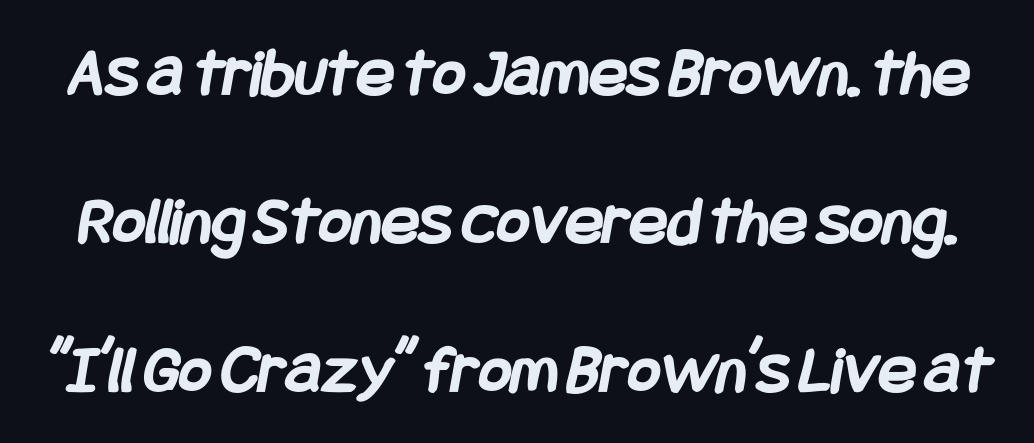
{"serif": "no", "bold": "yes", "weight": "semibold", "width": "condensed", "stroke_contrast": "low", "x_height": "large", "underline": "no", "line_spacing": "loose", "line_spacing_ratio": 2.12, "letter_spacing": "normal", "letter_spacing_em": 0.0, "glyph_px": 70}
